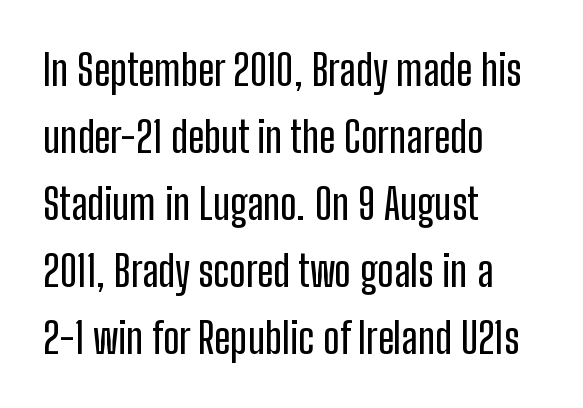
The face used here is proportionally spaced, like ordinary book or web type. Short note: letters normally spaced. The rendering shows plain stroke endings on the letterforms — a sans-serif design. The passage shown is not underscored anywhere.
